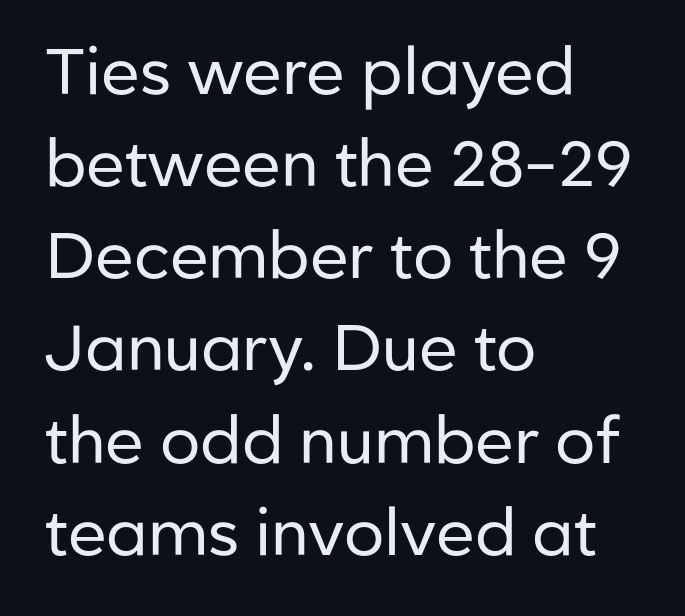
The compositor pushed each line to the left boundary. The horizontal fit of the characters is conventional and even. If you drew a line through each stem, it would be perfectly vertical. A typesetter would label this face a sans. Students, observe: this is what conventionally led text looks like.
